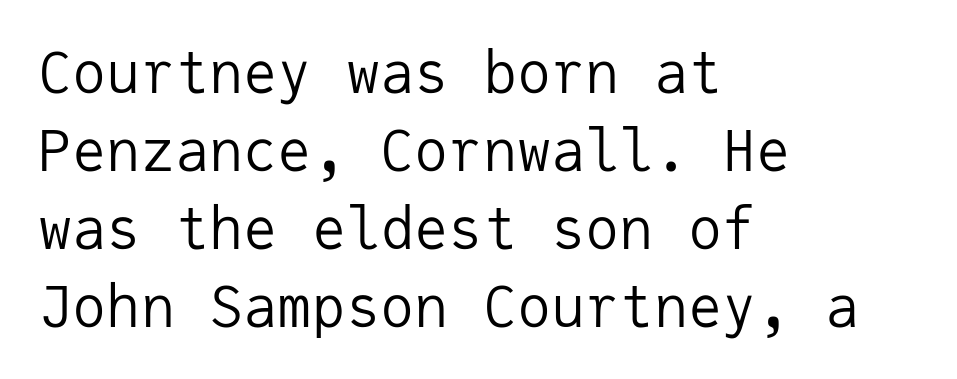
Stroke terminals: plain, sans-serif. Tall strokes in this sample are plumb rather than angled. Teacher's note: observe the even left margin — that is flush-left alignment. Leading: standard. The letterforms sit at book weight or below. The zone under the glyphs is completely vacant.
